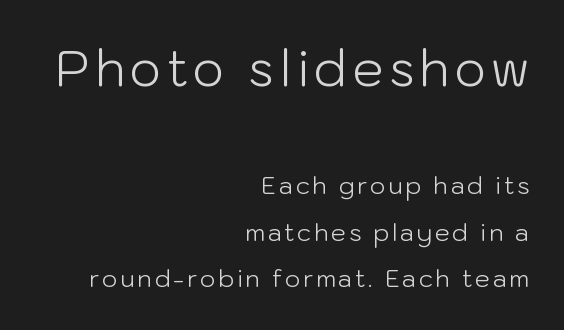
The image shows 49 px light sans-serif type, upright; set right-aligned, loose line spacing (1.94x), not underlined; the first (top) block is 2.04x larger; low stroke contrast and a medium x-height.
